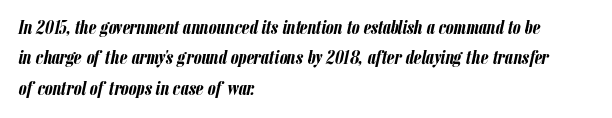
The image shows 20 px bold type, italic (leaning right); set left-aligned, normal line spacing (1.52x), normal letter spacing, not underlined.
